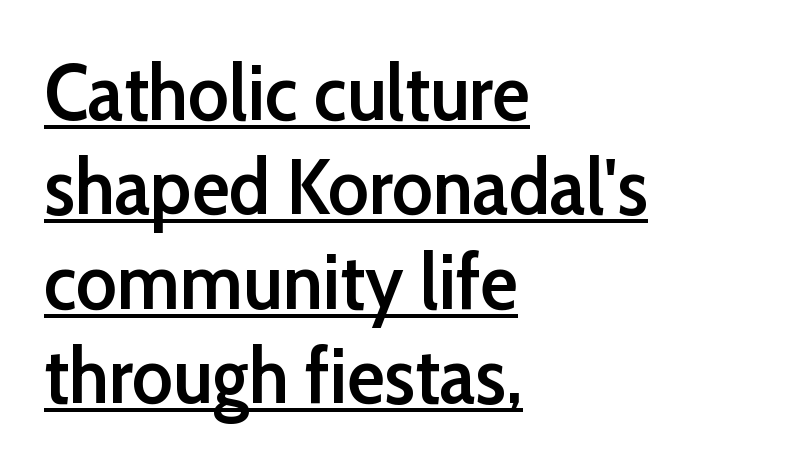
The text was rendered using a sans face with plain stroke endings. You could not count columns in this text — the font is proportionally spaced. Caption: multi-line text, flush left, ragged right. Notice how the stems are strictly vertical — no italics here. The words here are underlined. The face used here is rendered with its standard letterfit.
